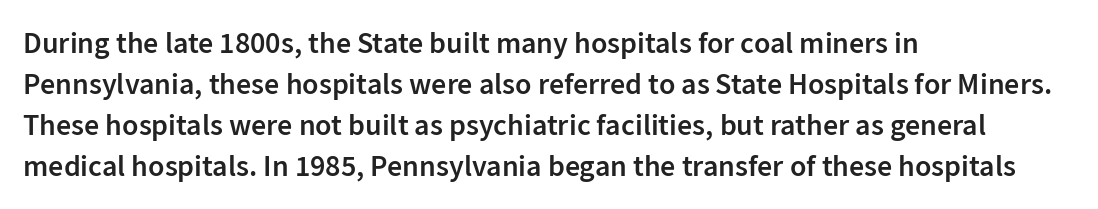
The image shows 30 px semibold sans-serif type, upright; set left-aligned, normal line spacing (1.37x), normal letter spacing, not underlined; low stroke contrast and a medium x-height.
